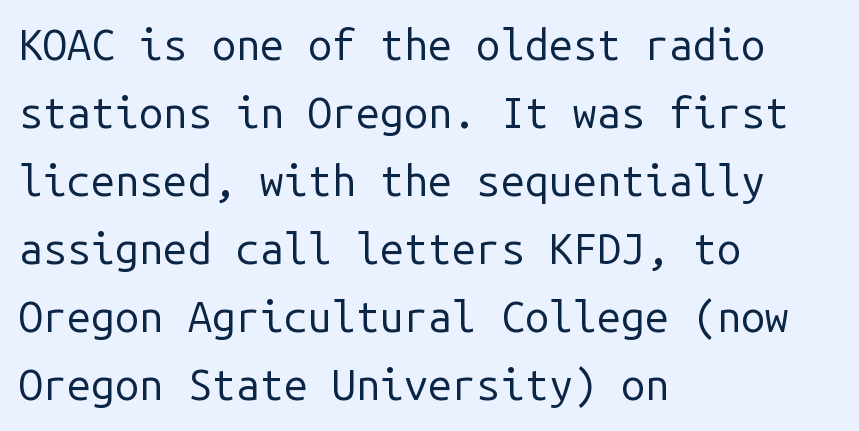
The image shows 43 px regular-weight sans-serif type, upright, monospaced; set left-aligned, normal line spacing (1.58x), normal letter spacing, not underlined; low stroke contrast and a medium x-height.
